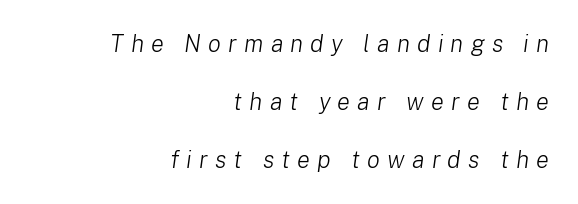
The image shows 24 px text type, italic (leaning right); set right-aligned, loose line spacing (2.42x), unusually wide letter spacing (+0.3 em), not underlined.
